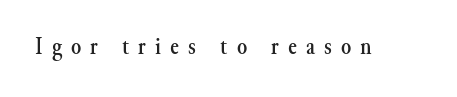
Q: Is the text italic (slanted)? A: No, it is upright.
Q: Is the text underlined? A: No.
Q: Is the spacing between letters normal or unusually wide? A: Unusually wide.
